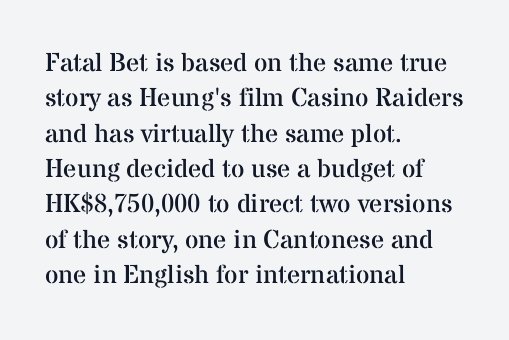
{"italic": "no", "bold": "no", "underline": "no", "align": "left", "line_spacing": "normal", "line_spacing_ratio": 1.36, "letter_spacing": "normal", "letter_spacing_em": 0.0, "glyph_px": 26}
